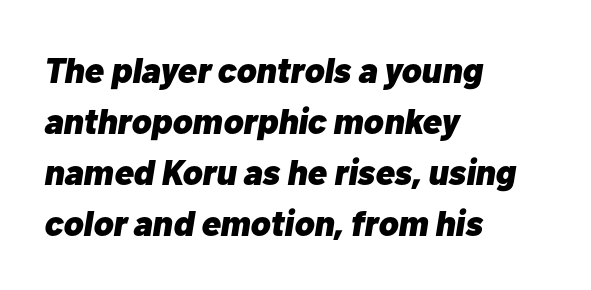
Regarding leading, the lines here are spaced in the standard way. In terms of letterspacing, this is plain default setting. Summary of weight: heavy, a full bold. Would a proofreader flag this as italicized? Yes.
